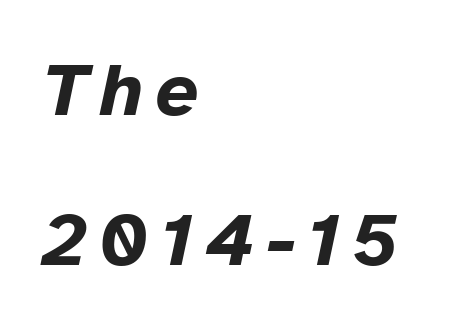
Which margin do the lines hug? The left one — the right edge is uneven. Does the leading feel generous? Absolutely, it's lavish. These lines are rendered in a variable-pitch font. You'd pick this weight for a headline — it's a proper bold. The area under the type is left untouched. Italic: yes, the glyphs are oblique.
